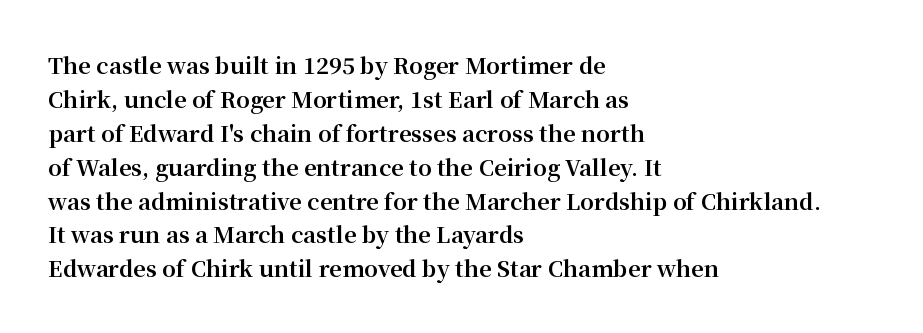
The lettering holds an erect, upright posture throughout. No word sits above an underline. Thick stems and heavy bowls — unmistakably bold. How are the letters spaced? Ordinarily, with no added tracking. Line beginnings align vertically; line endings do not.
